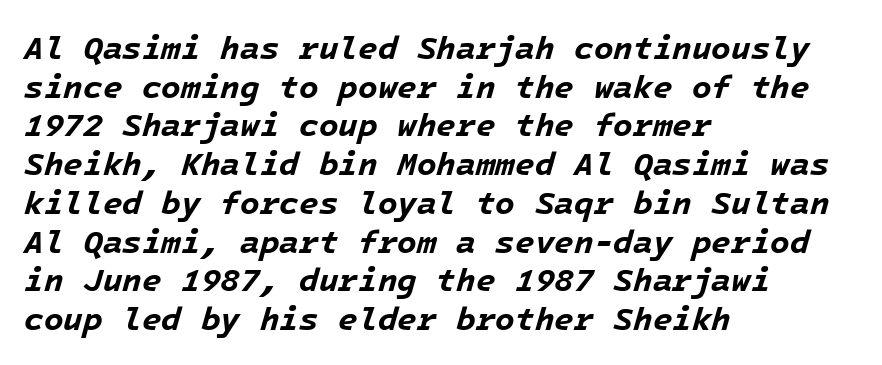
Any mark beneath the type? The region is blank. These lines were composed using italics. Typeset ragged right — the left edge is the straight one. Is the letter spacing exaggerated? No — it looks like the ordinary default. I'd describe the lettering as bold — thick and assertive.
